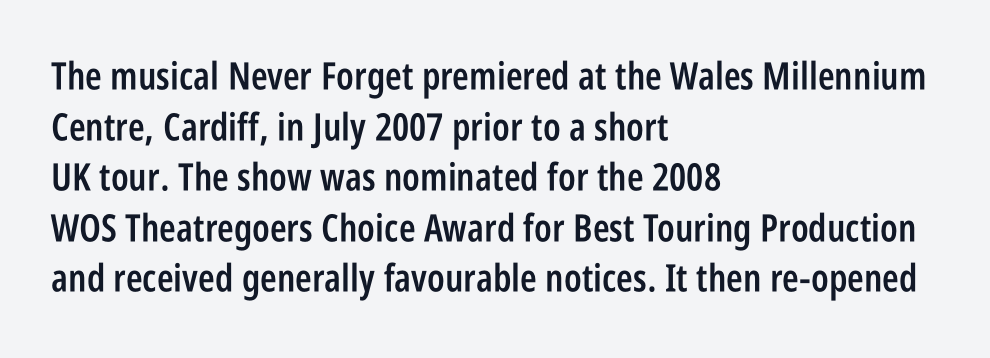
{"serif": "no", "italic": "no", "bold": "semi", "weight": "semibold", "width": "condensed", "stroke_contrast": "low", "x_height": "large", "monospaced": "no", "underline": "no", "align": "left", "line_spacing": "normal", "line_spacing_ratio": 1.33, "letter_spacing": "normal", "letter_spacing_em": 0.0, "glyph_px": 38}
